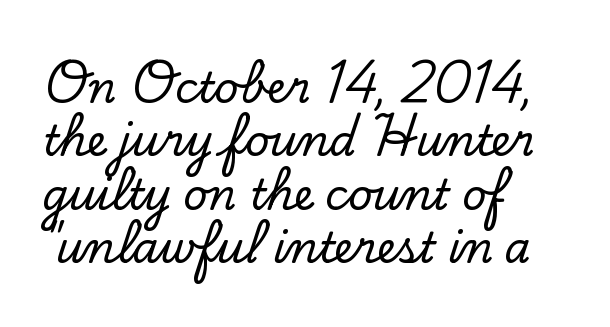
The image shows 42 px serif type; set left-aligned, normal line spacing (1.27x), normal letter spacing, not underlined; low stroke contrast and a small x-height.
